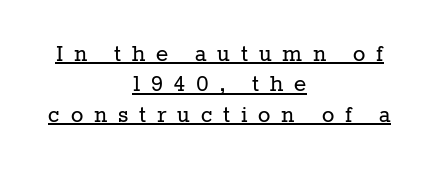
Q: Is the text bold? A: No.
Q: Is the text italic (slanted)? A: No, it is upright.
Q: Is the text underlined? A: Yes.
Q: How is the paragraph aligned? A: Centered.
Q: Is the spacing between letters normal or unusually wide? A: Unusually wide.
